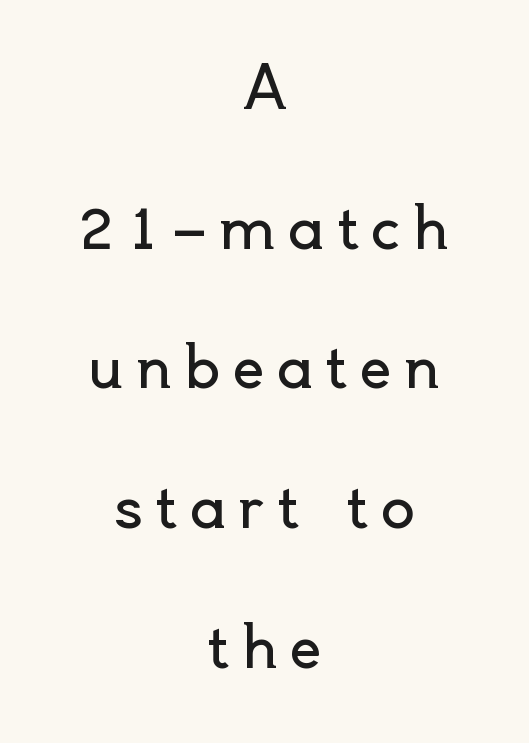
The image shows 57 px regular-weight sans-serif type, upright; set centered, loose line spacing (2.45x), unusually wide letter spacing (+0.21 em), not underlined; a small x-height.
